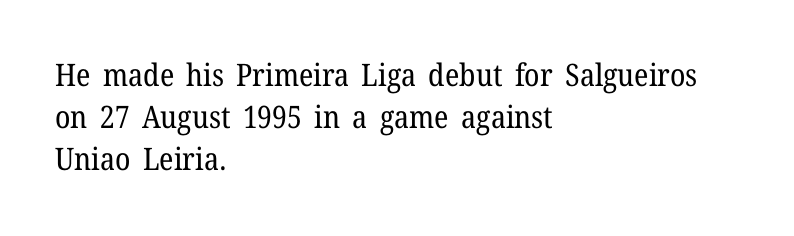
{"serif": "yes", "italic": "no", "bold": "no", "weight": "regular", "width": "normal", "stroke_contrast": "low", "x_height": "medium", "monospaced": "no", "underline": "no", "align": "left", "line_spacing": "normal", "line_spacing_ratio": 1.36, "letter_spacing": "normal", "letter_spacing_em": 0.0, "glyph_px": 31}
